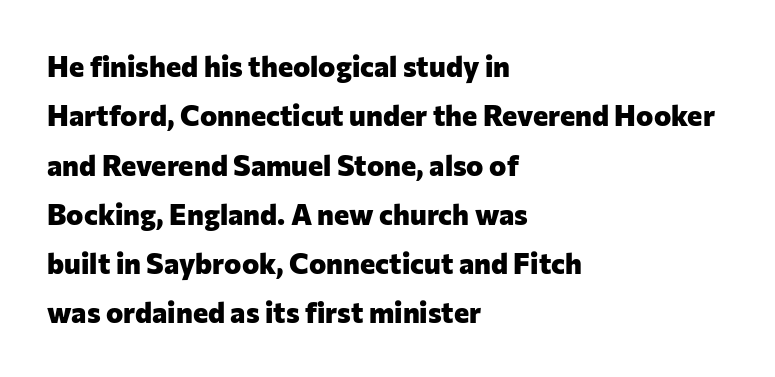
The image shows 29 px heavy sans-serif type, upright; set left-aligned, normal line spacing (1.7x), normal letter spacing, not underlined; low stroke contrast and a medium x-height.
